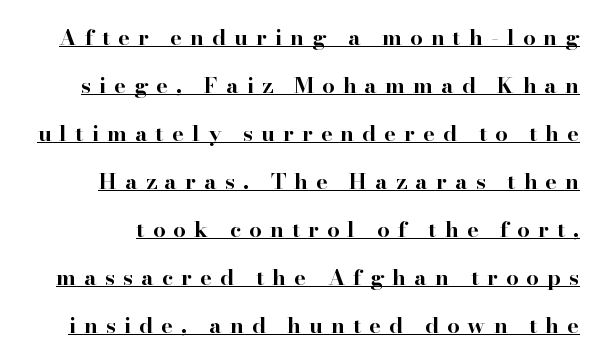
The image shows 22 px bold type, upright; set loose line spacing (2.18x), unusually wide letter spacing (+0.37 em), underlined.
